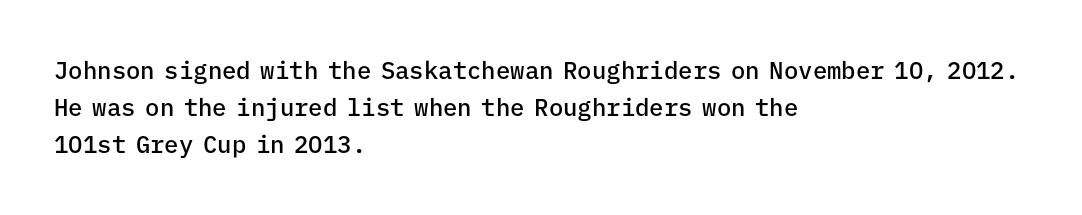
Q: Is the text bold? A: Semi-bold.
Q: Is the text italic (slanted)? A: No, it is upright.
Q: Is the text underlined? A: No.
Q: How is the paragraph aligned? A: Left-aligned.
Q: Is the spacing between letters normal or unusually wide? A: Normal.
Q: Is the spacing between lines tight, normal or loose? A: Normal.
